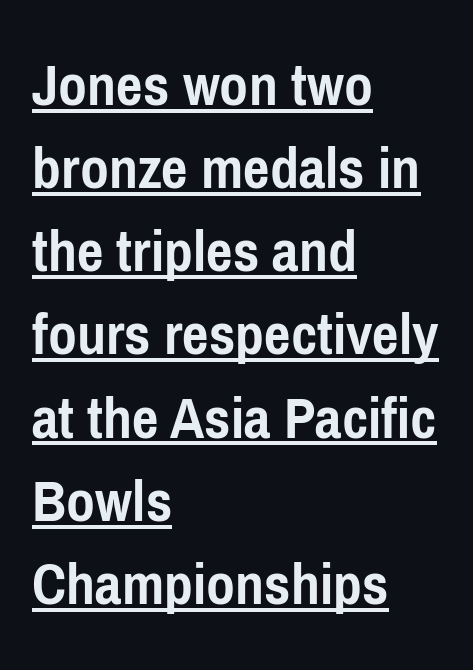
The image shows 63 px semibold, condensed sans-serif type, upright; set left-aligned, normal line spacing (1.32x), normal letter spacing, underlined; low stroke contrast and a medium x-height.
